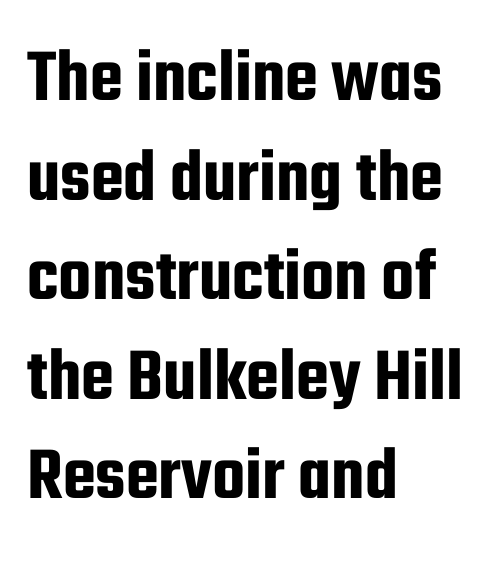
{"serif": "no", "italic": "no", "width": "condensed", "stroke_contrast": "low", "x_height": "medium", "monospaced": "no", "underline": "no", "align": "left", "line_spacing": "normal", "line_spacing_ratio": 1.31, "letter_spacing": "normal", "letter_spacing_em": 0.0, "glyph_px": 76}
